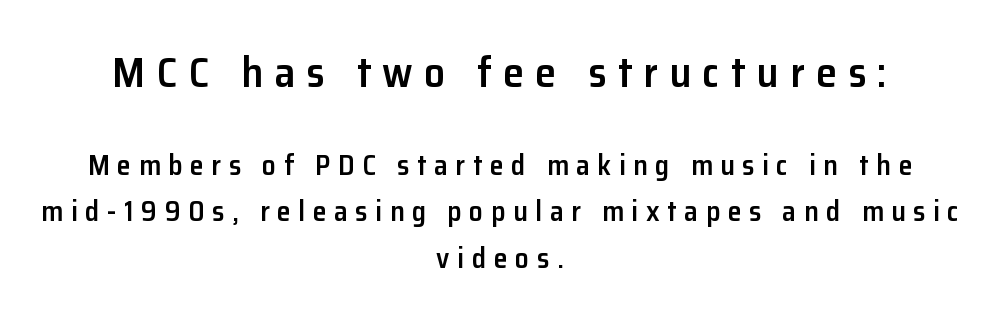
{"serif": "no", "italic": "no", "bold": "semi", "weight": "semibold", "width": "normal", "stroke_contrast": "low", "x_height": "medium", "monospaced": "no", "underline": "no", "align": "center", "line_spacing": "normal", "line_spacing_ratio": 1.67, "letter_spacing": "wide", "letter_spacing_em": 0.27, "larger_block": "first", "size_ratio": 1.5, "glyph_px": 42}
